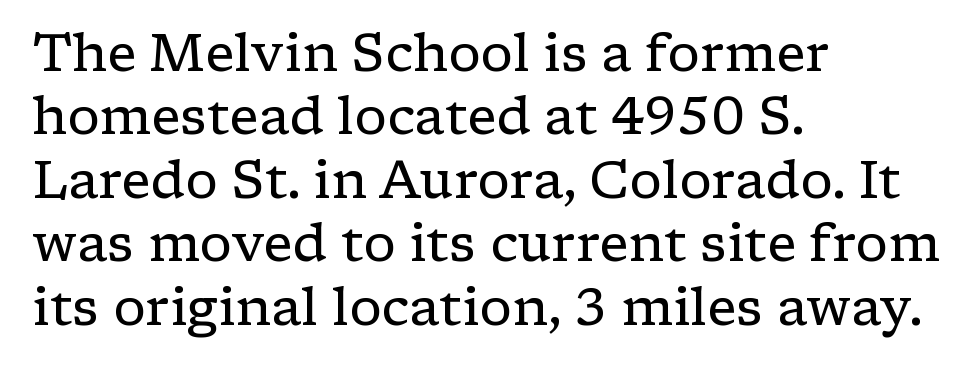
The image shows 52 px regular-weight, wide serif type, upright; set left-aligned, line spacing 1.22x, normal letter spacing, not underlined; low stroke contrast and a medium x-height.
